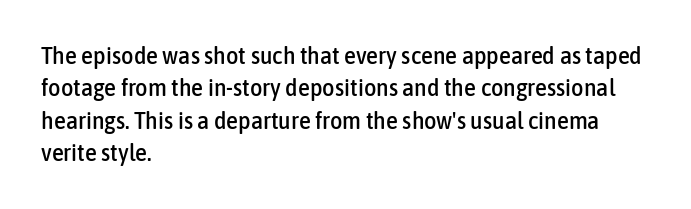
{"italic": "no", "underline": "no", "align": "left", "line_spacing": "normal", "line_spacing_ratio": 1.35, "letter_spacing": "normal", "letter_spacing_em": 0.0, "glyph_px": 24}
